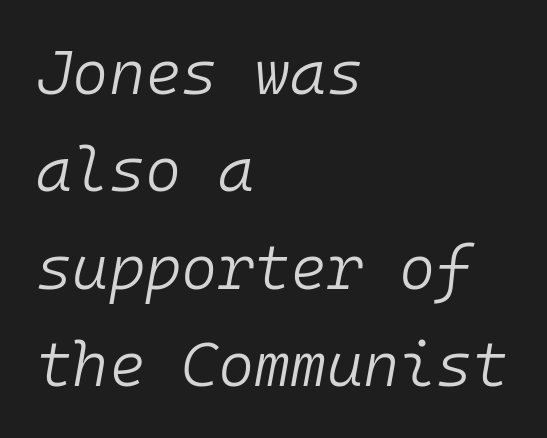
The vertical gap from one line to the next is medium. Do the characters align in a grid? Yes, the font is monospaced. These lines were composed using italics. All the whitespace from short lines collects on the right.
